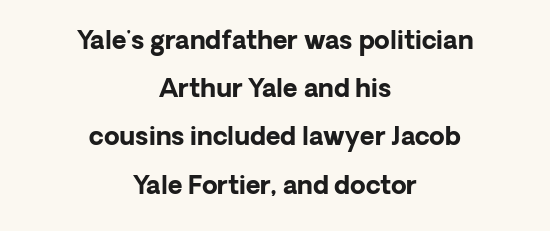
Posture: vertical. Each word holds together tightly as a unit, with standard inter-letter gaps. The whitespace from short lines is split evenly between both sides. The line-height multiplier appears high, well above default.
